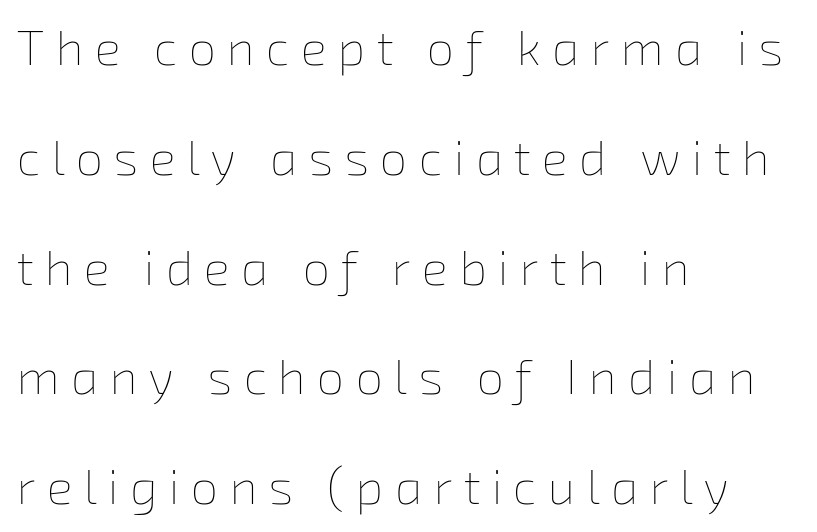
{"bold": "no", "weight": "thin", "width": "normal", "stroke_contrast": "low", "x_height": "medium", "monospaced": "no", "underline": "no", "align": "left", "line_spacing": "loose", "line_spacing_ratio": 2.24, "letter_spacing": "wide", "letter_spacing_em": 0.23, "glyph_px": 49}
